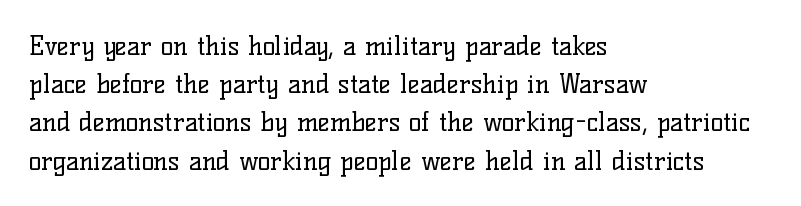
{"italic": "no", "bold": "no", "underline": "no", "align": "left", "line_spacing": "normal", "line_spacing_ratio": 1.47, "letter_spacing": "normal", "letter_spacing_em": 0.0, "glyph_px": 26}
